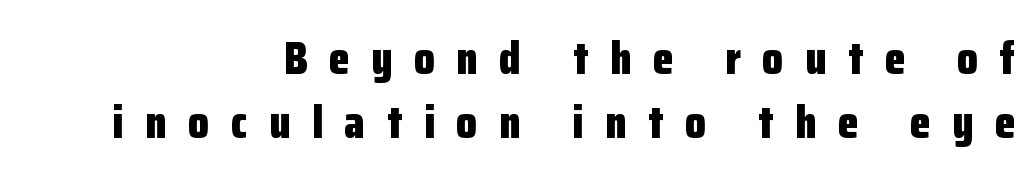
The image shows 47 px bold, condensed sans-serif type, upright; set right-aligned, normal line spacing (1.36x), unusually wide letter spacing (+0.46 em), not underlined; low stroke contrast and a medium x-height.
